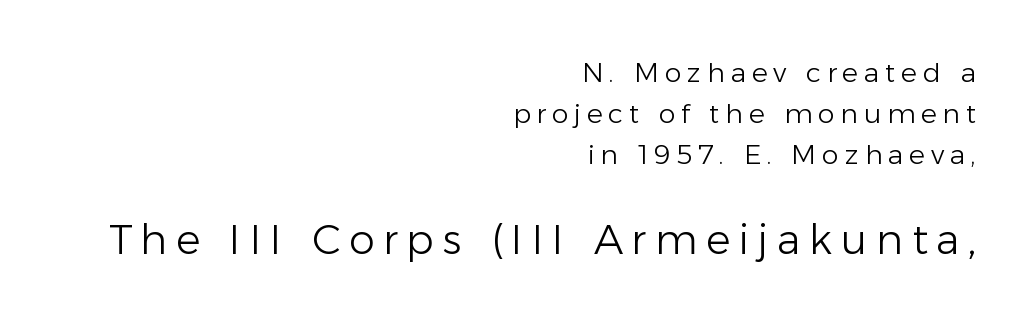
Q: Is the text bold? A: No.
Q: Is the text italic (slanted)? A: No, it is upright.
Q: Is the typeface a serif or a sans-serif typeface? A: Sans-serif.
Q: Is the text underlined? A: No.
Q: How is the paragraph aligned? A: Right-aligned.
Q: Is the spacing between letters normal or unusually wide? A: Unusually wide.
Q: Is the spacing between lines tight, normal or loose? A: Normal.
Q: Which block of text is set in a larger size, the first (top) or the second (bottom)? A: The second (bottom) one.
Q: Width (condensed, normal, or wide)? A: Normal.
Q: Stroke contrast? A: Low.
Q: x-height? A: Medium.
Q: Monospaced? A: No.
